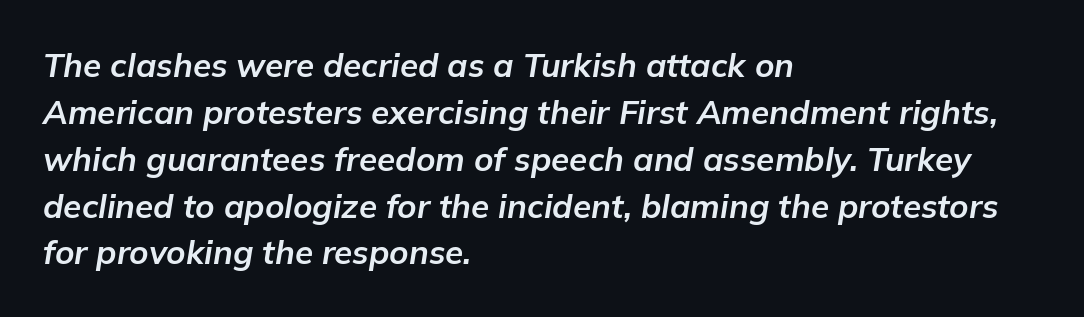
{"italic": "yes", "lean": "right", "slant_degrees": 9, "bold": "yes", "weight": "bold", "width": "normal", "stroke_contrast": "low", "x_height": "medium", "monospaced": "no", "underline": "no", "align": "left", "line_spacing": "normal", "line_spacing_ratio": 1.42, "letter_spacing": "normal", "letter_spacing_em": 0.0, "glyph_px": 33}
